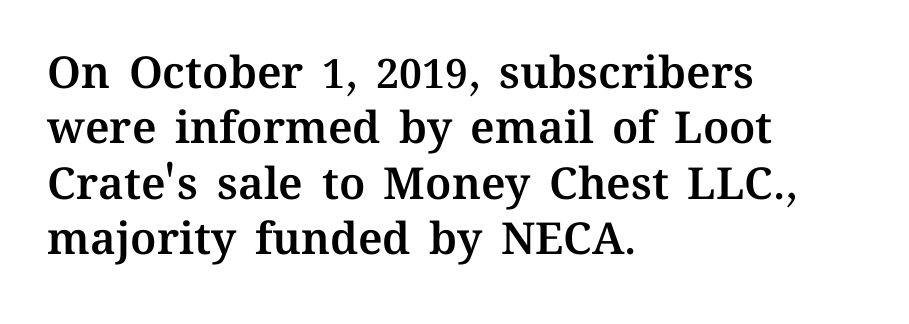
Q: Is the text italic (slanted)? A: No, it is upright.
Q: Is the text underlined? A: No.
Q: How is the paragraph aligned? A: Left-aligned.
Q: Is the spacing between letters normal or unusually wide? A: Normal.
Q: Is the spacing between lines tight, normal or loose? A: Normal.
Q: Width (condensed, normal, or wide)? A: Normal.
Q: Stroke contrast? A: Medium.
Q: x-height? A: Medium.
Q: Monospaced? A: No.
